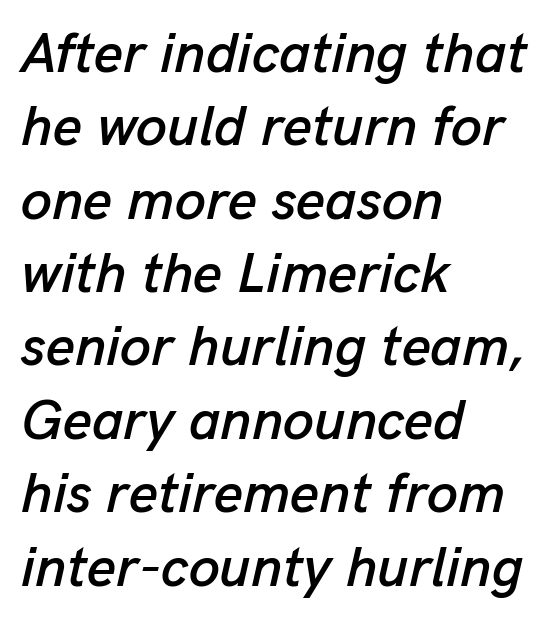
The image shows 56 px text type, italic (leaning right); set left-aligned, normal line spacing (1.31x), normal letter spacing, not underlined; low stroke contrast and a medium x-height.
